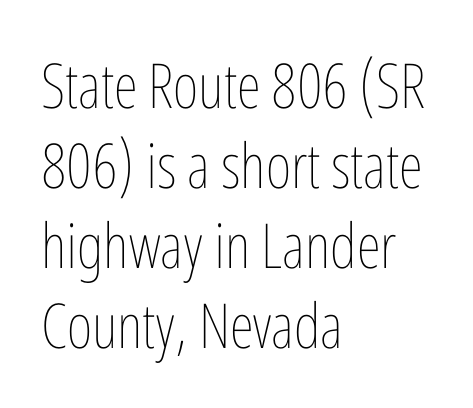
The image shows 62 px thin, condensed type, upright; set left-aligned, normal line spacing (1.29x), normal letter spacing, not underlined; low stroke contrast and a medium x-height.
